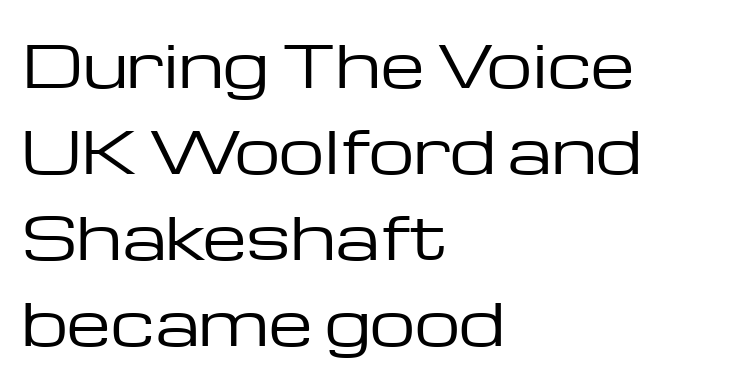
Q: Is the text bold? A: No.
Q: Is the text italic (slanted)? A: No, it is upright.
Q: Is the typeface a serif or a sans-serif typeface? A: Sans-serif.
Q: Is the text underlined? A: No.
Q: How is the paragraph aligned? A: Left-aligned.
Q: Is the spacing between letters normal or unusually wide? A: Normal.
Q: Is the spacing between lines tight, normal or loose? A: Normal.
Q: Width (condensed, normal, or wide)? A: Wide.
Q: Stroke contrast? A: Low.
Q: x-height? A: Medium.
Q: Monospaced? A: No.
